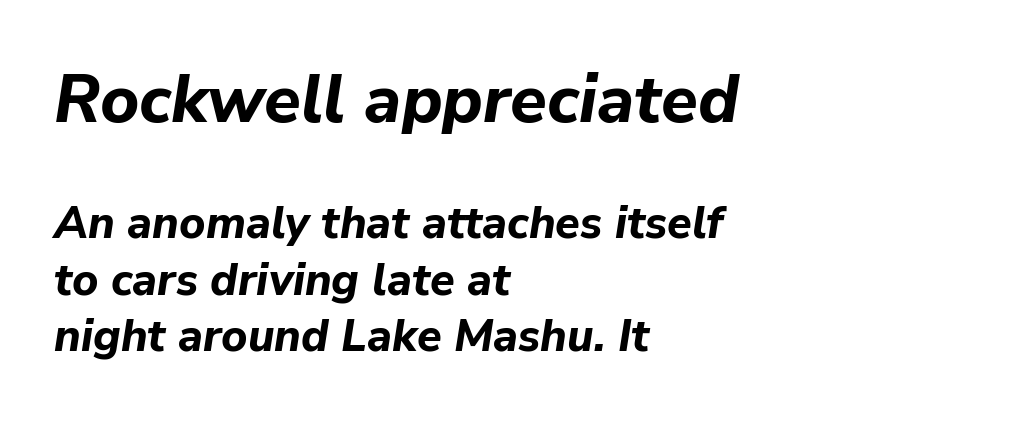
{"italic": "yes", "lean": "right", "slant_degrees": 9, "bold": "yes", "weight": "bold", "width": "normal", "stroke_contrast": "low", "x_height": "medium", "monospaced": "no", "underline": "no", "align": "left", "line_spacing": "normal", "line_spacing_ratio": 1.26, "letter_spacing": "normal", "letter_spacing_em": 0.0, "larger_block": "first", "size_ratio": 1.49, "glyph_px": 67}
